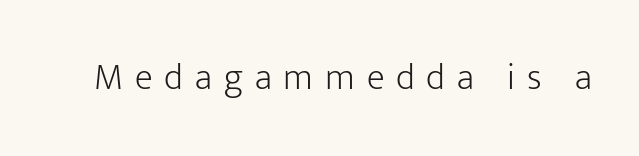
{"serif": "no", "italic": "no", "bold": "no", "weight": "light", "width": "normal", "stroke_contrast": "low", "x_height": "medium", "monospaced": "no", "underline": "no", "letter_spacing": "wide", "letter_spacing_em": 0.32, "glyph_px": 37}
